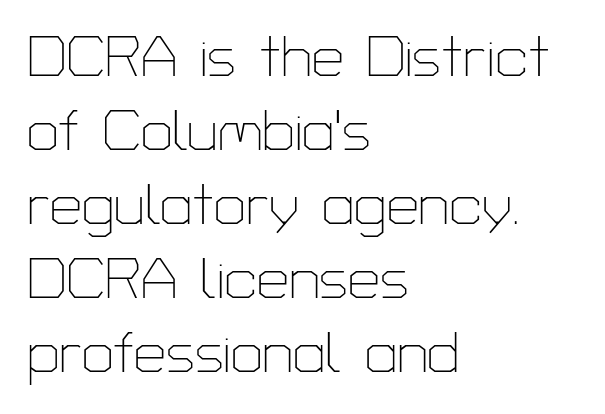
Baseline-to-baseline distance is the conventional proportion of letter height. The font sits on the lighter half of the weight spectrum, regular included. Spacing verdict: proportional, widths tailored to each character. The specimen omits any rule beneath the text block's lines.
